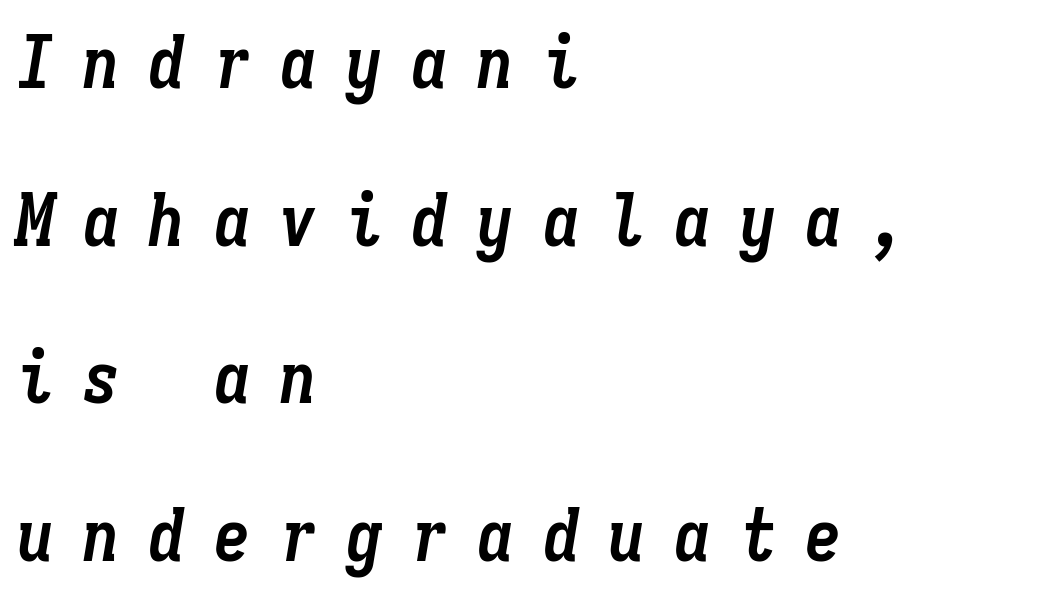
Q: Is the text bold? A: Yes.
Q: Is the text italic (slanted)? A: Yes, it leans right by about 9 degrees.
Q: Is the text underlined? A: No.
Q: How is the paragraph aligned? A: Left-aligned.
Q: Is the spacing between letters normal or unusually wide? A: Unusually wide.
Q: Is the spacing between lines tight, normal or loose? A: Loose.
Q: Width (condensed, normal, or wide)? A: Condensed.
Q: Stroke contrast? A: Low.
Q: x-height? A: Medium.
Q: Monospaced? A: Yes.
